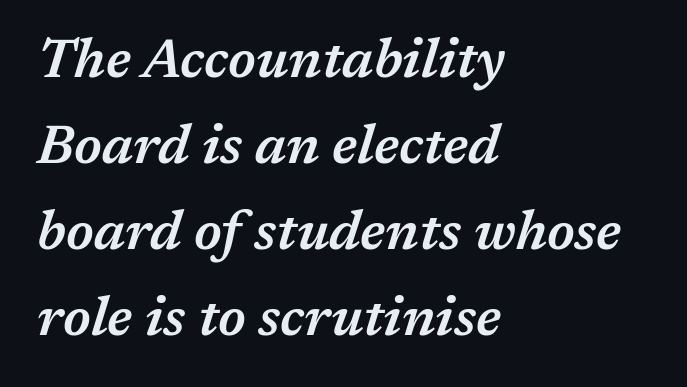
Q: Is the text bold? A: Semi-bold.
Q: Is the text italic (slanted)? A: Yes, it leans right by about 17 degrees.
Q: Is the text underlined? A: No.
Q: How is the paragraph aligned? A: Left-aligned.
Q: Is the spacing between letters normal or unusually wide? A: Normal.
Q: Is the spacing between lines tight, normal or loose? A: Normal.
Q: Width (condensed, normal, or wide)? A: Normal.
Q: Stroke contrast? A: Medium.
Q: x-height? A: Medium.
Q: Monospaced? A: No.
